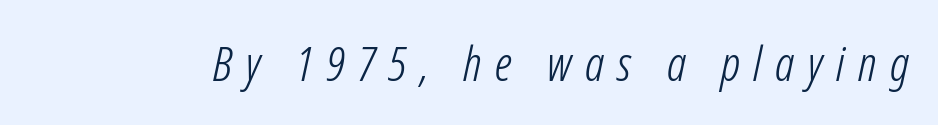
Think of a printed novel: that variable character pitch is what you see here. The horizontal fit of the characters is loose and conspicuously gappy. Quick note: italic. The specimen omits any rule beneath the text block's lines.
